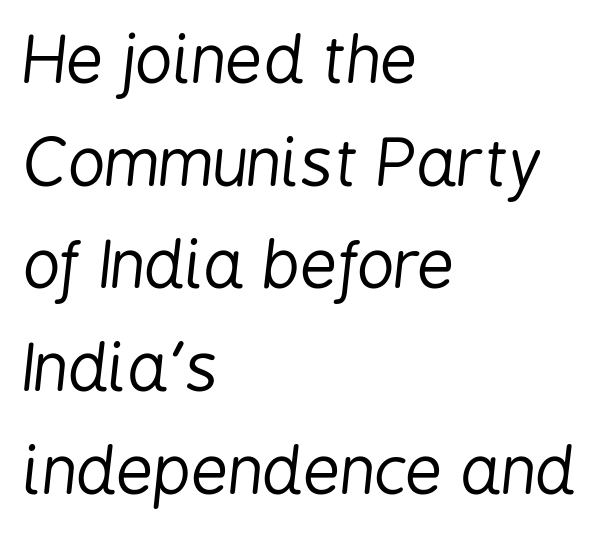
The zone under the glyphs is completely vacant. Teacher's note: observe the even left margin — that is flush-left alignment. Weight: not bold — regular or lighter. Reading down the column, the eye jumps a familiar distance to each next line.
